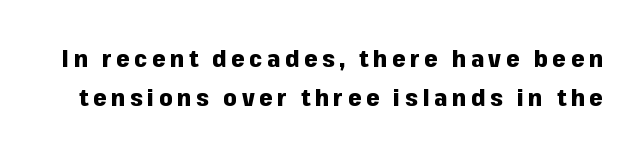
The image shows 24 px bold type, upright; set normal line spacing (1.62x), not underlined.
